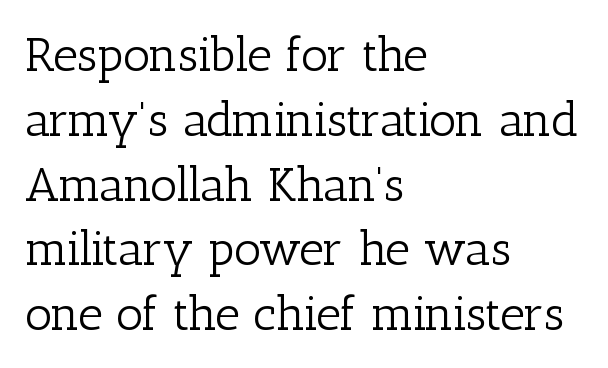
Quick note: underline off. Does extra space separate the letters? No, they use regular spacing. The axis of the letterforms is exactly vertical. Successive baselines arrive at the customary interval.
